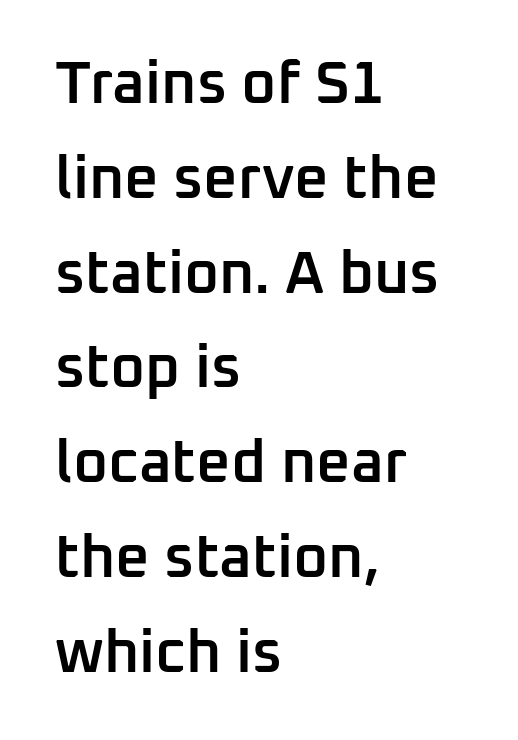
Q: Is the text bold? A: Semi-bold.
Q: Is the text italic (slanted)? A: No, it is upright.
Q: Is the typeface a serif or a sans-serif typeface? A: Sans-serif.
Q: Is the text underlined? A: No.
Q: How is the paragraph aligned? A: Left-aligned.
Q: Is the spacing between letters normal or unusually wide? A: Normal.
Q: Is the spacing between lines tight, normal or loose? A: Normal.
Q: Width (condensed, normal, or wide)? A: Normal.
Q: Stroke contrast? A: Low.
Q: x-height? A: Medium.
Q: Monospaced? A: No.
